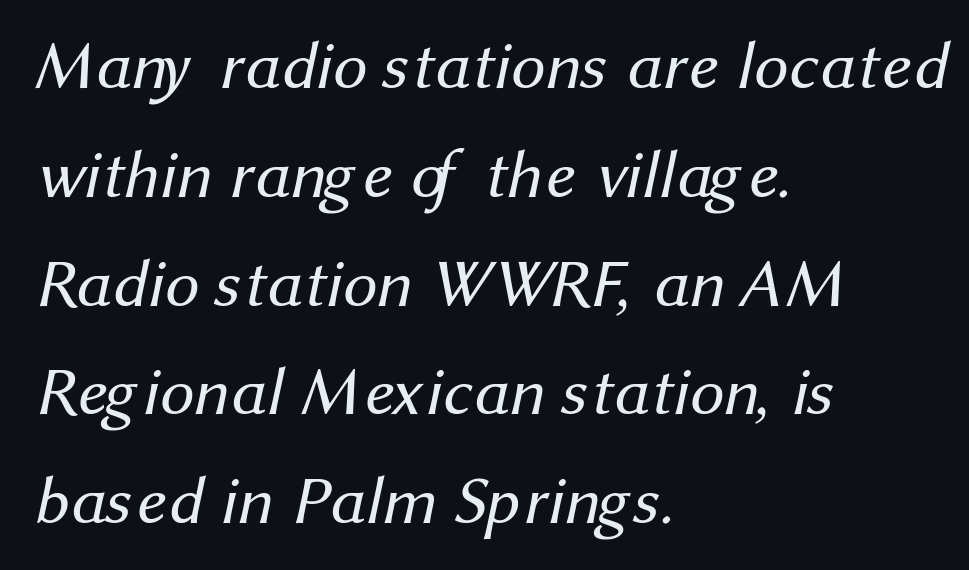
Q: Is the text bold? A: No.
Q: Is the typeface a serif or a sans-serif typeface? A: Sans-serif.
Q: Is the text underlined? A: No.
Q: How is the paragraph aligned? A: Left-aligned.
Q: Is the spacing between letters normal or unusually wide? A: Normal.
Q: Is the spacing between lines tight, normal or loose? A: Normal.
Q: Width (condensed, normal, or wide)? A: Normal.
Q: Stroke contrast? A: Medium.
Q: x-height? A: Medium.
Q: Monospaced? A: No.
